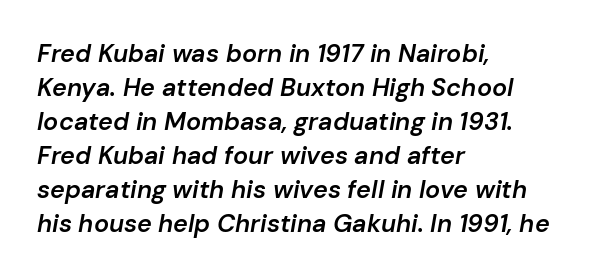
Q: Is the text bold? A: Semi-bold.
Q: Is the text italic (slanted)? A: Yes, it leans right by about 10 degrees.
Q: Is the text underlined? A: No.
Q: How is the paragraph aligned? A: Left-aligned.
Q: Is the spacing between letters normal or unusually wide? A: Normal.
Q: Is the spacing between lines tight, normal or loose? A: Normal.
